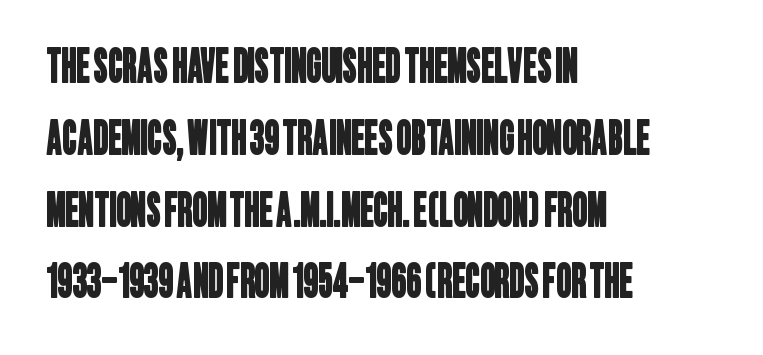
Default kerning and tracking; the words read as compact shapes. Regarding leading, the lines here are spaced in the standard way. This sample has the flowing, uneven cadence of proportional lettering. Letterform terminals end flat and unadorned throughout the passage. Compared with a centered layout, this one pins lines to the left instead. Descender tails drop into unmarked territory.
